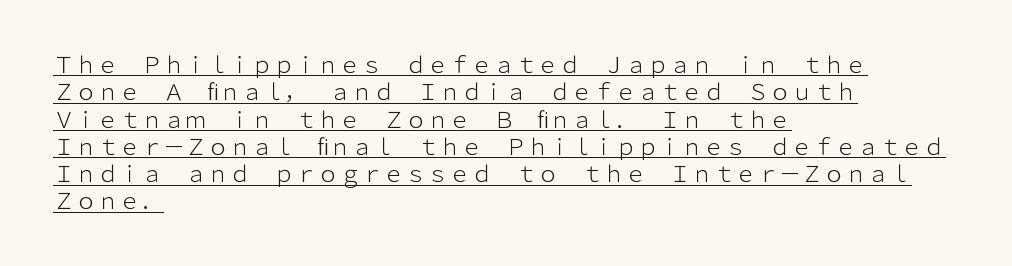
{"italic": "no", "bold": "no", "underline": "yes", "align": "left", "line_spacing_ratio": 1.24, "letter_spacing": "normal", "letter_spacing_em": 0.0, "glyph_px": 22}
